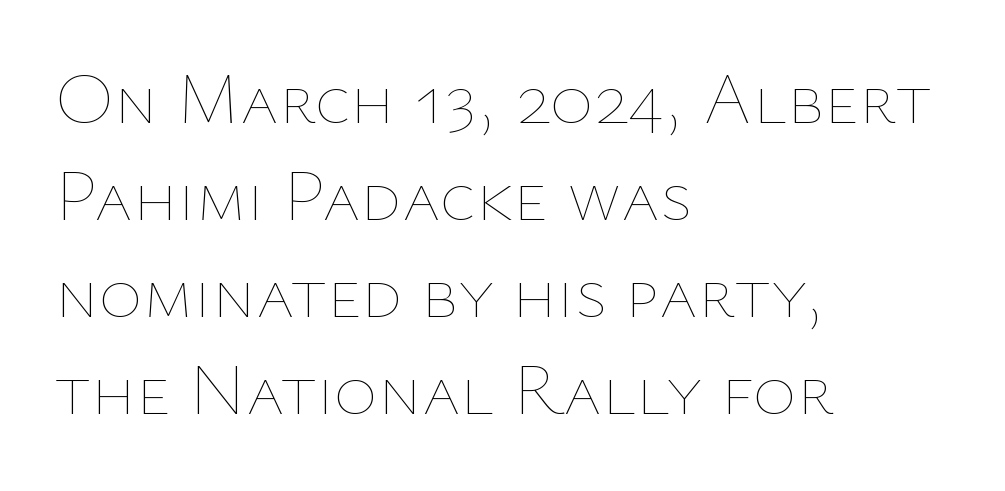
Rendered with straight, roman letterforms. Does the copy run flush right? No — it runs flush left. Honestly, the letter spacing is just normal — you wouldn't notice it. Underlining? Definitely not there. The passage shown is typed in a proportional face where columns would drift. Is the type heavy? It reads as light-to-regular instead.
